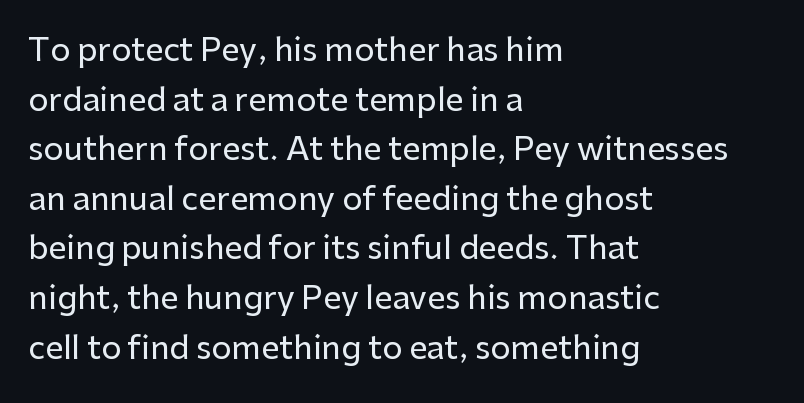
Normally led — the rows are evenly, conventionally spaced. The letters advance in unequal steps, a hallmark of proportional type. Honestly, the letter spacing is just normal — you wouldn't notice it. Short and long lines alike share a common starting point at left.
